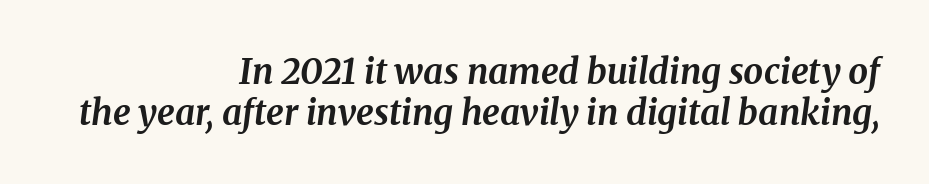
Q: Is the text bold? A: Yes.
Q: Is the text italic (slanted)? A: Yes, it leans right by about 8 degrees.
Q: Is the typeface a serif or a sans-serif typeface? A: Serif.
Q: Is the text underlined? A: No.
Q: How is the paragraph aligned? A: Right-aligned.
Q: Is the spacing between letters normal or unusually wide? A: Normal.
Q: Width (condensed, normal, or wide)? A: Normal.
Q: Stroke contrast? A: Medium.
Q: x-height? A: Medium.
Q: Monospaced? A: No.
